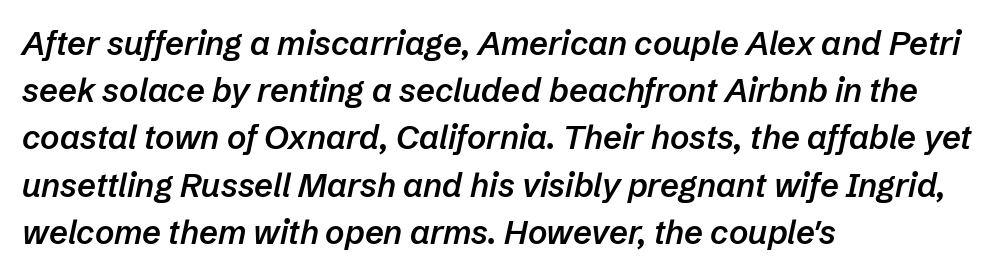
Is there much room between lines? A standard amount, neither cramped nor airy. Spacing between characters is what you'd get straight out of the box. Each line starts at the same left margin while the right side varies. Here the designer chose a conventional face with non-uniform glyph widths. The space beneath each line is pristine and unruled.
